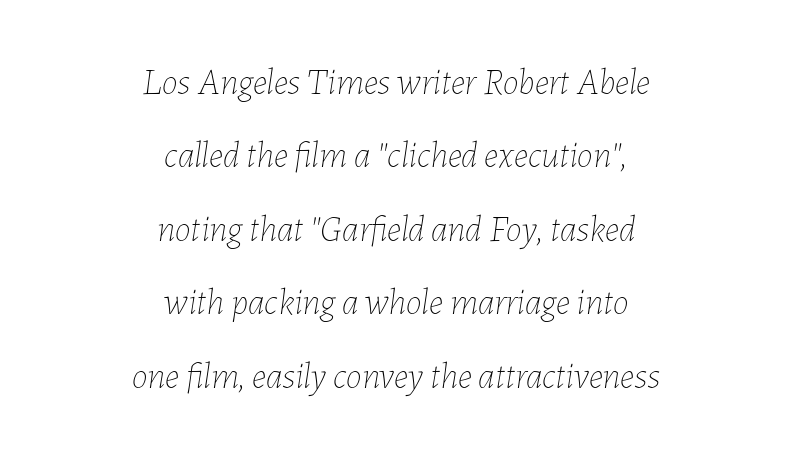
{"italic": "yes", "lean": "right", "slant_degrees": 7, "bold": "no", "weight": "thin", "width": "normal", "stroke_contrast": "low", "x_height": "medium", "monospaced": "no", "underline": "no", "align": "center", "line_spacing": "loose", "line_spacing_ratio": 2.04, "letter_spacing": "normal", "letter_spacing_em": 0.0, "glyph_px": 36}
